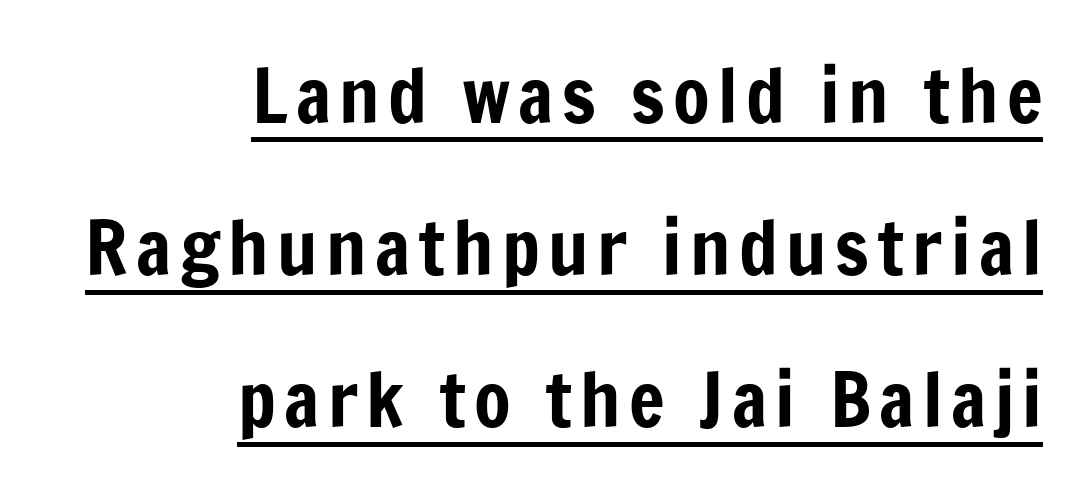
{"serif": "no", "italic": "no", "width": "condensed", "stroke_contrast": "low", "x_height": "medium", "monospaced": "no", "underline": "yes", "align": "right", "line_spacing": "loose", "line_spacing_ratio": 2.03, "glyph_px": 75}
